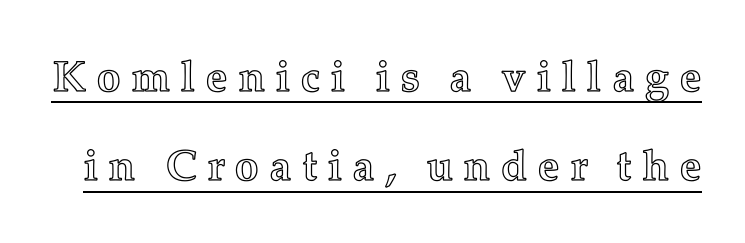
There is plenty of visible air inserted between adjacent glyphs. The passage shown is typed in a proportional face where columns would drift. The lines are spread far apart with generous leading. Compared with undecorated copy, this sample adds a rule below the words. Posture: vertical.
